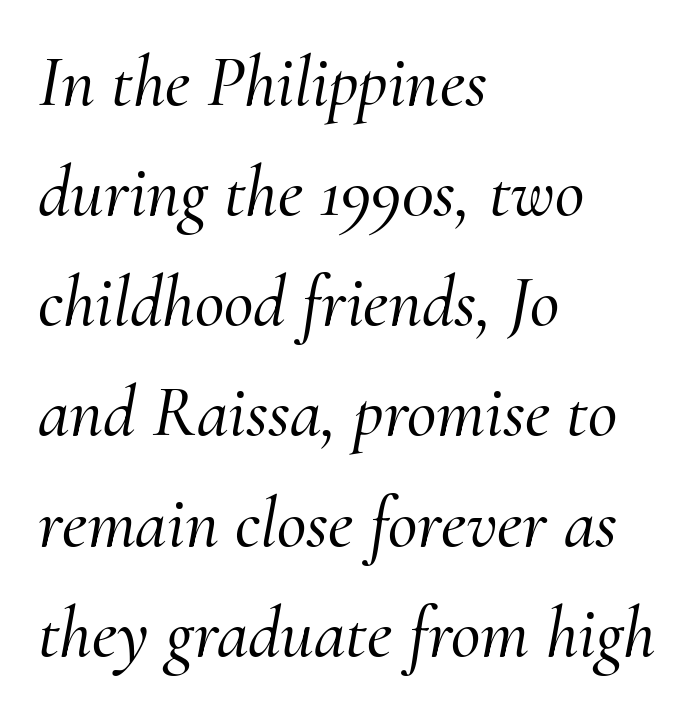
The image shows 72 px serif type, italic (leaning right); set left-aligned, normal line spacing (1.53x), normal letter spacing, not underlined; medium stroke contrast and a small x-height.
